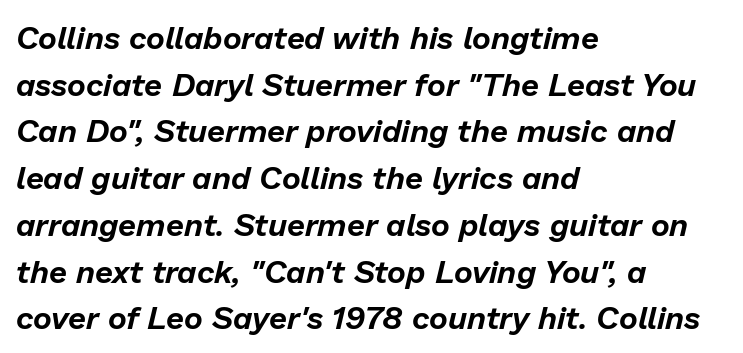
The font's italic variant was chosen for this text. Underline: absent. The ragged edge is on the right, which tells us the setting is flush left. The horizontal fit of the characters is conventional and even.
